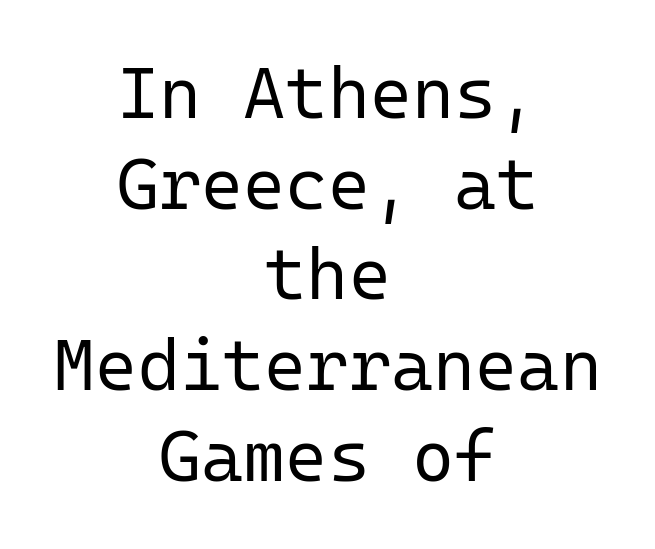
It's the straight-up-and-down kind of type. These lines sit exactly where default settings would place them. Grotesque or geometric, the face here clearly has no serifs. This sample is center-justified, so both line endings float freely. The line texture is even and compact thanks to regular tracking. Each letter, wide or thin by design, is forced into the same width here.
